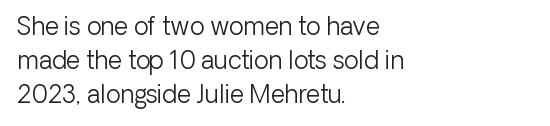
Decoration check: the copy has no underline. Teacher's note: observe the even left margin — that is flush-left alignment. Interline gaps are of average width in this sample. No chunkiness to these letters — they're not bold. These lines were composed using upright roman letters.
